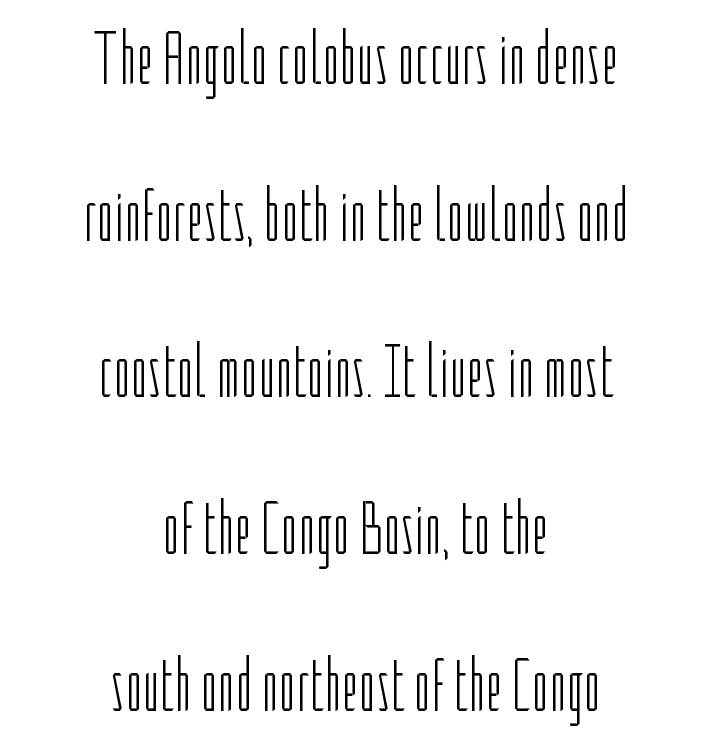
{"serif": "no", "italic": "no", "bold": "no", "weight": "light", "width": "condensed", "stroke_contrast": "low", "x_height": "medium", "monospaced": "no", "underline": "no", "align": "center", "line_spacing": "loose", "line_spacing_ratio": 2.09, "letter_spacing": "normal", "letter_spacing_em": 0.0, "glyph_px": 75}
